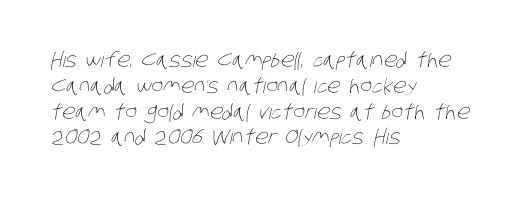
The image shows 20 px text type; set left-aligned, normal line spacing (1.29x), normal letter spacing, not underlined.
